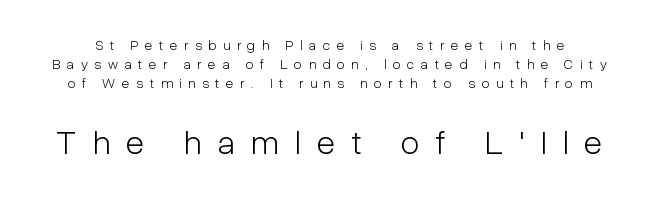
The image shows 34 px light, condensed sans-serif type, upright; set normal line spacing (1.36x), unusually wide letter spacing (+0.48 em), not underlined; the second (bottom) block is 2.43x larger; low stroke contrast and a medium x-height.
